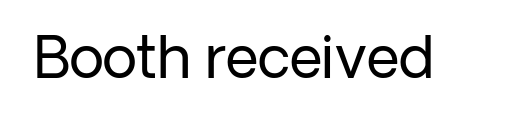
Q: Is the text bold? A: No.
Q: Is the text italic (slanted)? A: No, it is upright.
Q: Is the typeface a serif or a sans-serif typeface? A: Sans-serif.
Q: Is the text underlined? A: No.
Q: Is the spacing between letters normal or unusually wide? A: Normal.
Q: Width (condensed, normal, or wide)? A: Normal.
Q: Stroke contrast? A: Low.
Q: x-height? A: Medium.
Q: Monospaced? A: No.
